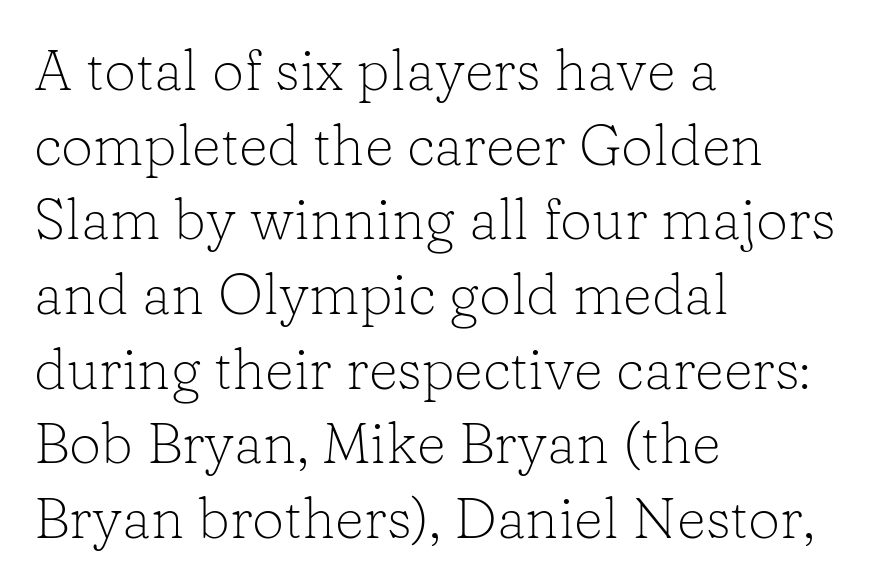
The image shows 57 px light serif type, upright; set left-aligned, normal line spacing (1.31x), normal letter spacing, not underlined; low stroke contrast and a medium x-height.
